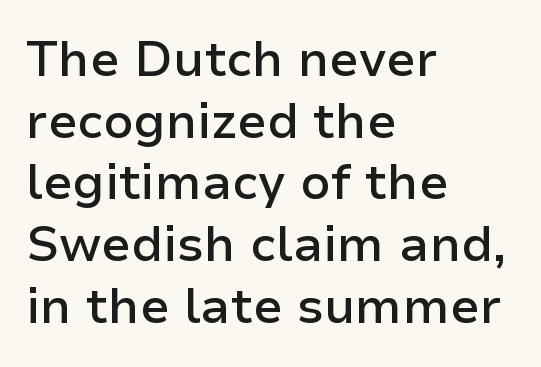
{"serif": "no", "italic": "no", "bold": "semi", "weight": "semibold", "width": "normal", "stroke_contrast": "low", "x_height": "medium", "monospaced": "no", "underline": "no", "align": "left", "line_spacing": "normal", "line_spacing_ratio": 1.26, "letter_spacing": "normal", "letter_spacing_em": 0.0, "glyph_px": 49}
